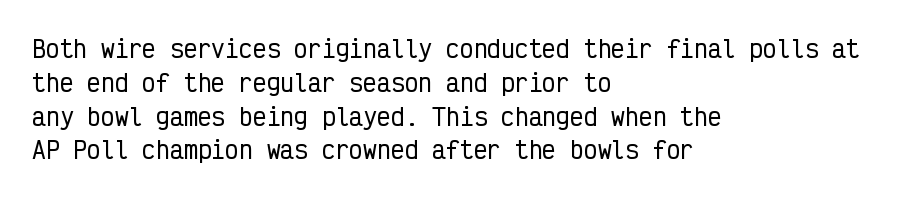
Left-aligned paragraph, ragged on the right. Compared with typical body copy, the letter spacing here is the same. A roman cut, with each character standing at attention. Baseline-to-baseline distance is the conventional proportion of letter height. The string is rendered with underlining switched off.
